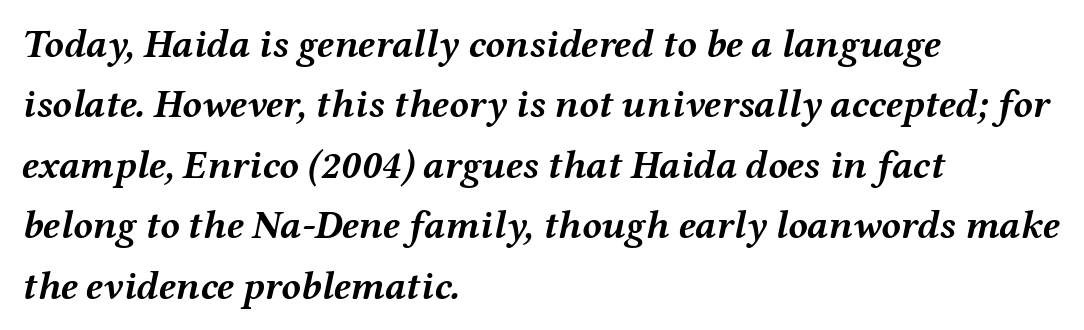
{"italic": "yes", "lean": "right", "slant_degrees": 12, "bold": "yes", "weight": "semibold", "width": "wide", "stroke_contrast": "medium", "x_height": "medium", "monospaced": "no", "underline": "no", "align": "left", "line_spacing": "normal", "line_spacing_ratio": 1.51, "letter_spacing": "normal", "letter_spacing_em": 0.0, "glyph_px": 40}
